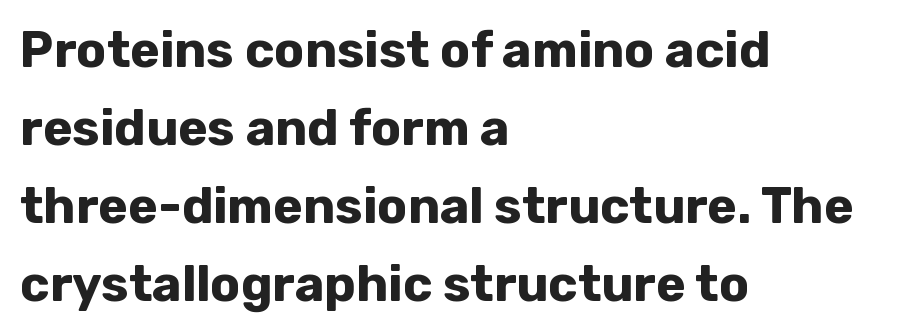
{"serif": "no", "italic": "no", "bold": "yes", "weight": "bold", "width": "normal", "stroke_contrast": "low", "x_height": "medium", "monospaced": "no", "underline": "no", "align": "left", "line_spacing": "normal", "line_spacing_ratio": 1.56, "letter_spacing": "normal", "letter_spacing_em": 0.0, "glyph_px": 50}
